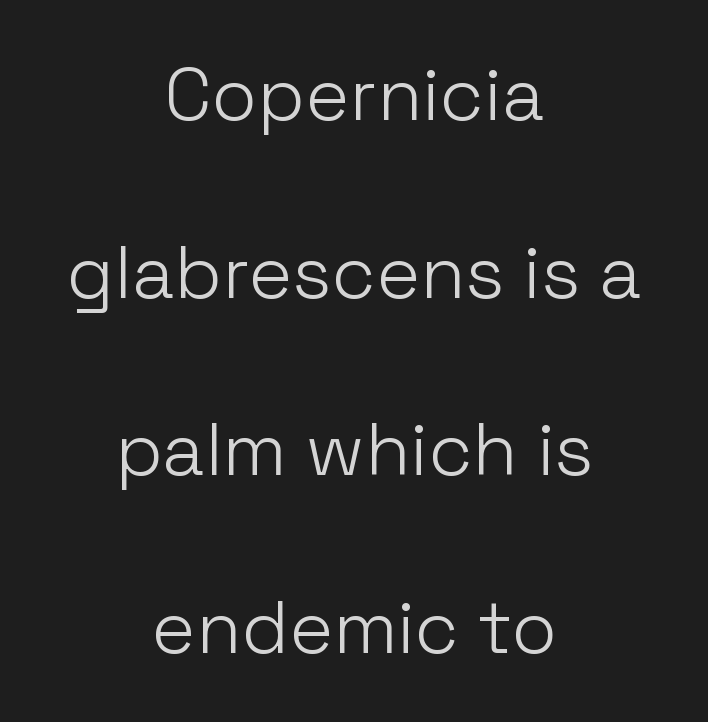
The typography opts for an upright posture over an oblique one. One-word summary of the alignment: center. The font is comparable to plain body text, perhaps lighter. Character widths vary here, with narrow letters taking less room than wide ones.
